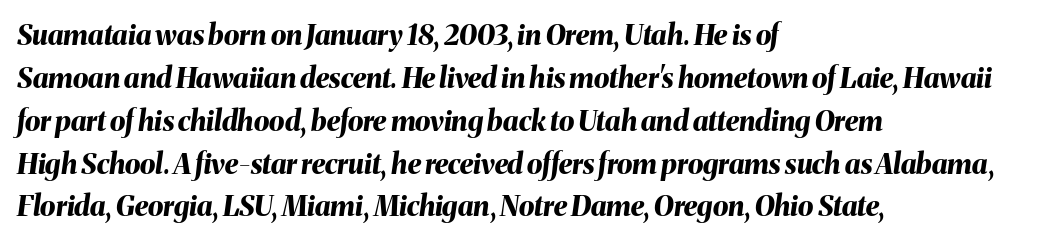
The rendering uses a moderate line-height, typical for paragraphs. The typesetting leans heavy: a genuine bold. In CSS terms this would be text-align: left. The letters sit at their default tracking, neither squeezed nor spread. The space directly below the letters is spotless. This sample has the flowing, uneven cadence of proportional lettering.
